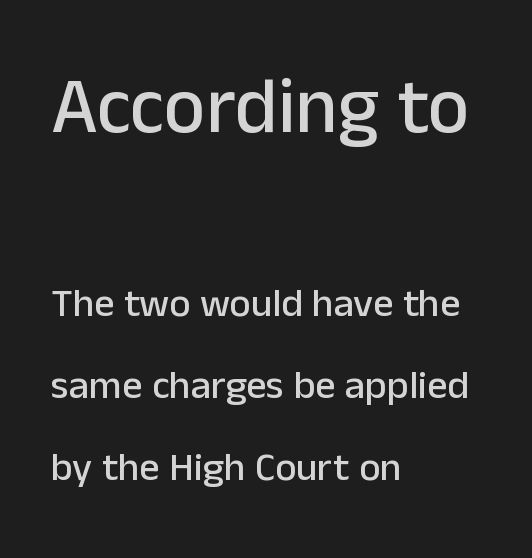
The image shows 79 px sans-serif type, upright; set left-aligned, loose line spacing (2.04x), normal letter spacing, not underlined; the first (top) block is 1.98x larger; low stroke contrast and a medium x-height.
